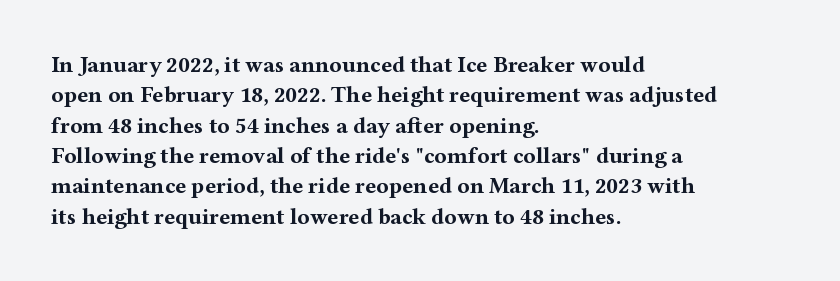
Q: Is the text bold? A: Yes.
Q: Is the text italic (slanted)? A: No, it is upright.
Q: Is the text underlined? A: No.
Q: How is the paragraph aligned? A: Left-aligned.
Q: Is the spacing between letters normal or unusually wide? A: Normal.
Q: Is the spacing between lines tight, normal or loose? A: Normal.
